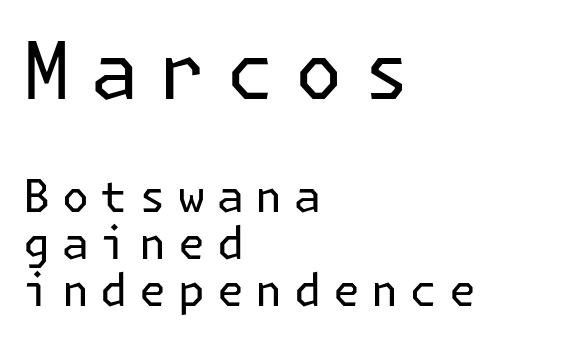
Q: Is the text bold? A: No.
Q: Is the text italic (slanted)? A: No, it is upright.
Q: Is the typeface a serif or a sans-serif typeface? A: Sans-serif.
Q: Is the text underlined? A: No.
Q: How is the paragraph aligned? A: Left-aligned.
Q: Is the spacing between letters normal or unusually wide? A: Unusually wide.
Q: Is the spacing between lines tight, normal or loose? A: Tight.
Q: Which block of text is set in a larger size, the first (top) or the second (bottom)? A: The first (top) one.
Q: Width (condensed, normal, or wide)? A: Normal.
Q: Stroke contrast? A: Low.
Q: x-height? A: Medium.
